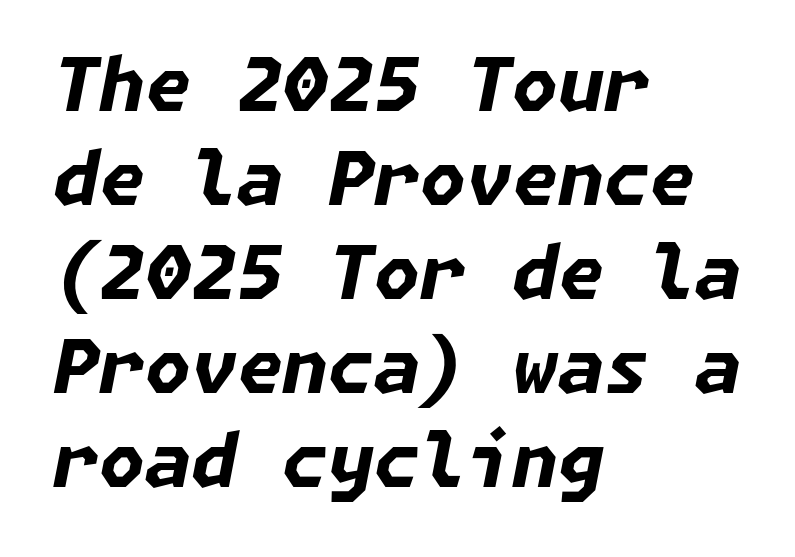
Anything drawn beneath the words? Only blank space. Compared with typical paragraphs, the rows here are spaced about the same. Observe the ordinary spacing: letters are neighbours, not strangers. Slant detected: the letters are inclined. What weight is shown? A full bold with thick strokes. These lines stack with their left ends in a neat column.
